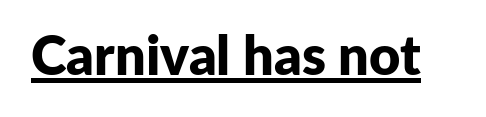
{"serif": "no", "italic": "no", "bold": "yes", "weight": "bold", "width": "normal", "stroke_contrast": "low", "x_height": "medium", "monospaced": "no", "underline": "yes", "letter_spacing": "normal", "letter_spacing_em": 0.0, "glyph_px": 54}
